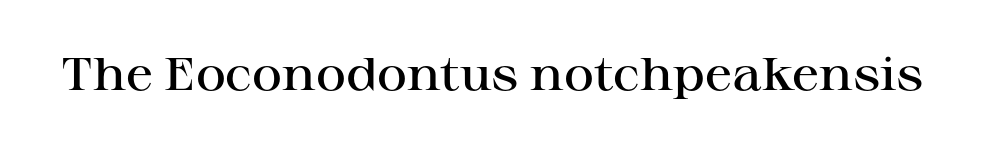
Ordinary non-slanted type is in use. Letter spacing: default. The space beneath each line is pristine and unruled. The designer went with a serif here, giving each stem small feet. Firm but not heavy-handed strokes: this text is semibold.
